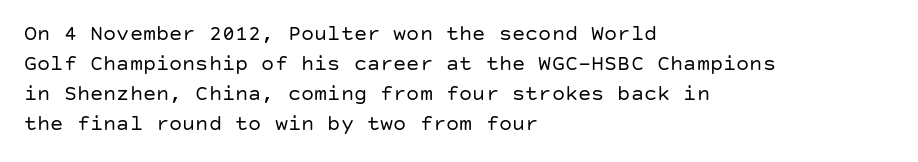
Q: Is the text bold? A: No.
Q: Is the text italic (slanted)? A: No, it is upright.
Q: Is the text underlined? A: No.
Q: How is the paragraph aligned? A: Left-aligned.
Q: Is the spacing between letters normal or unusually wide? A: Normal.
Q: Is the spacing between lines tight, normal or loose? A: Normal.
